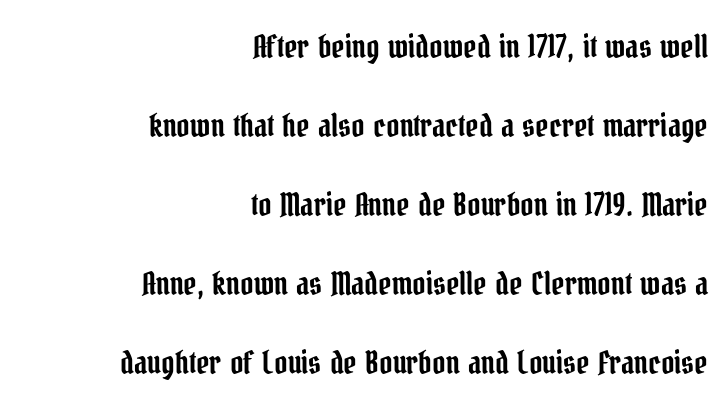
Beneath every word, the page is bare. Character widths vary here, with narrow letters taking less room than wide ones. A roman cut, with each character standing at attention. Each letter's strokes conclude with small projecting serifs.
